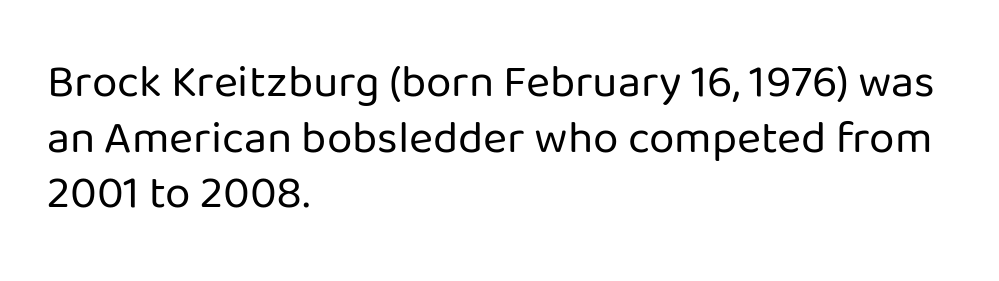
The image shows 46 px regular-weight sans-serif type, upright; set left-aligned, line spacing 1.21x, normal letter spacing, not underlined; low stroke contrast and a medium x-height.
